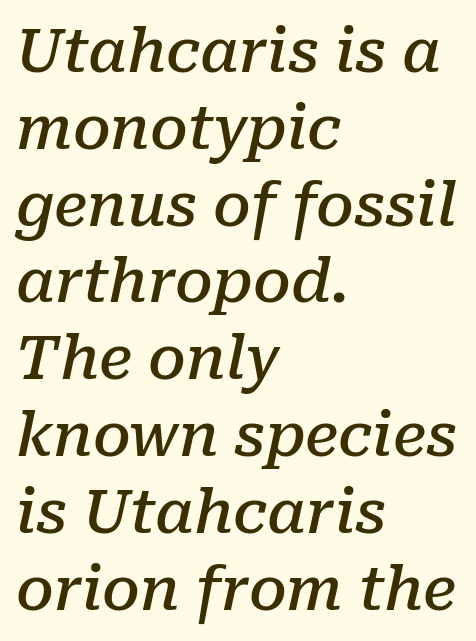
Q: Is the text bold? A: Semi-bold.
Q: Is the text italic (slanted)? A: Yes, it leans right by about 10 degrees.
Q: Is the typeface a serif or a sans-serif typeface? A: Serif.
Q: Is the text underlined? A: No.
Q: How is the paragraph aligned? A: Left-aligned.
Q: Is the spacing between letters normal or unusually wide? A: Normal.
Q: Is the spacing between lines tight, normal or loose? A: Normal.
Q: Width (condensed, normal, or wide)? A: Normal.
Q: Stroke contrast? A: Low.
Q: x-height? A: Medium.
Q: Monospaced? A: No.
